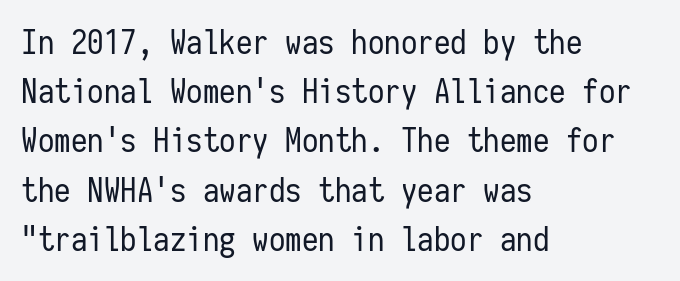
{"serif": "no", "italic": "no", "bold": "no", "weight": "regular", "width": "condensed", "stroke_contrast": "low", "x_height": "medium", "monospaced": "yes", "underline": "no", "align": "left", "line_spacing": "normal", "line_spacing_ratio": 1.49, "letter_spacing": "normal", "letter_spacing_em": 0.0, "glyph_px": 33}
